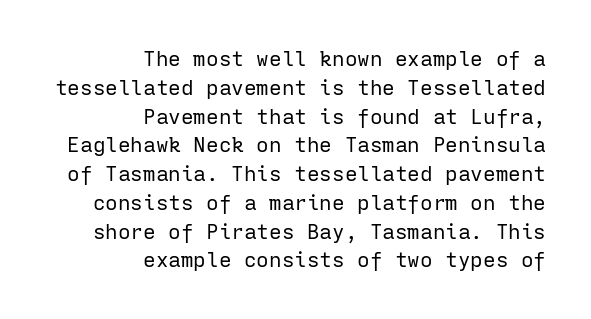
{"italic": "no", "bold": "no", "underline": "no", "align": "right", "line_spacing": "normal", "line_spacing_ratio": 1.37, "letter_spacing": "normal", "letter_spacing_em": 0.0, "glyph_px": 21}
